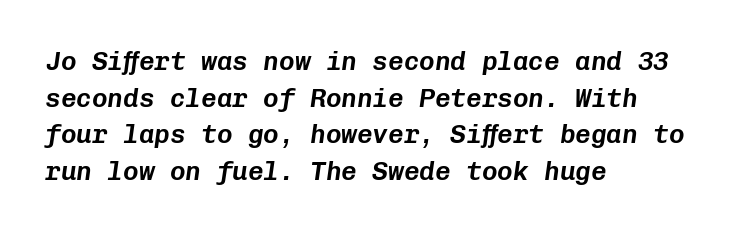
The image shows 26 px text type, italic (leaning right); set left-aligned, normal line spacing (1.41x), normal letter spacing, not underlined.
